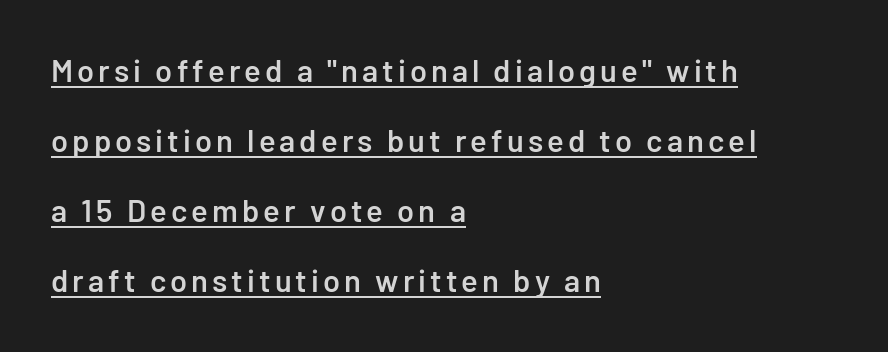
{"serif": "no", "italic": "no", "bold": "semi", "weight": "semibold", "width": "normal", "stroke_contrast": "low", "x_height": "medium", "monospaced": "no", "underline": "yes", "align": "left", "line_spacing": "loose", "line_spacing_ratio": 2.26, "glyph_px": 31}
